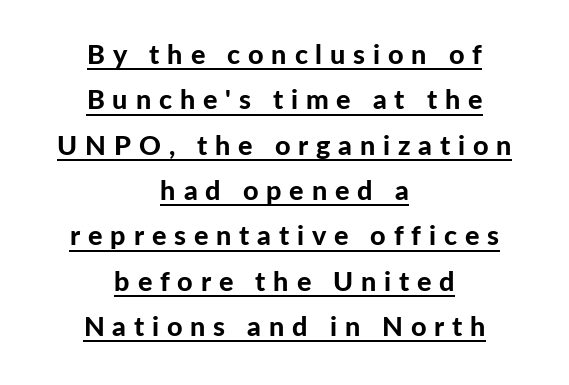
The image shows 27 px bold type, upright; set centered, normal line spacing (1.68x), unusually wide letter spacing (+0.29 em), underlined.
